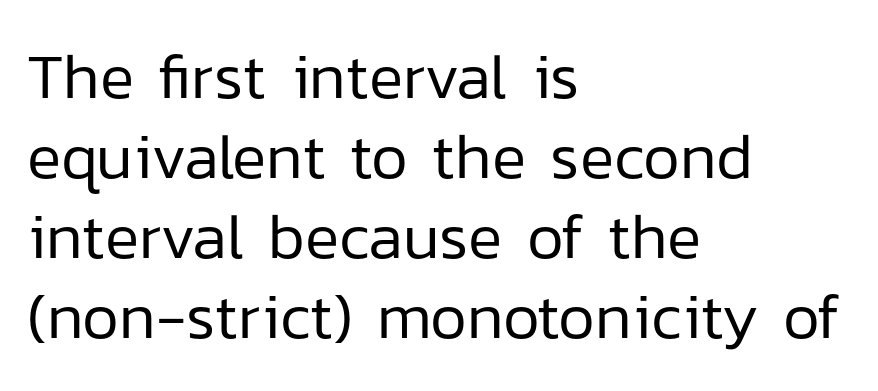
{"serif": "no", "italic": "no", "bold": "no", "weight": "regular", "width": "normal", "stroke_contrast": "low", "x_height": "medium", "monospaced": "no", "underline": "no", "align": "left", "line_spacing": "normal", "line_spacing_ratio": 1.25, "letter_spacing": "normal", "letter_spacing_em": 0.0, "glyph_px": 64}
